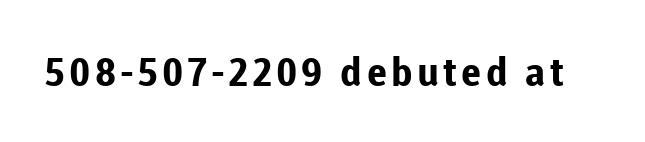
The image shows 39 px bold sans-serif type, upright; set not underlined; low stroke contrast and a medium x-height.
